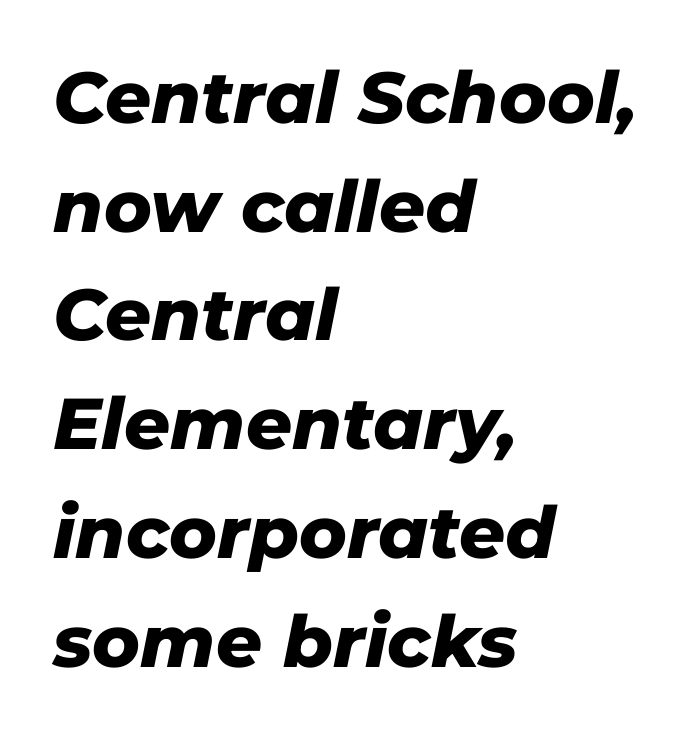
{"italic": "yes", "lean": "right", "slant_degrees": 11, "bold": "yes", "weight": "heavy", "width": "normal", "stroke_contrast": "low", "x_height": "medium", "monospaced": "no", "underline": "no", "align": "left", "line_spacing": "normal", "line_spacing_ratio": 1.51, "letter_spacing": "normal", "letter_spacing_em": 0.0, "glyph_px": 72}
